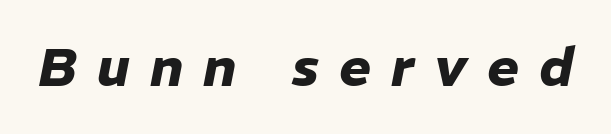
{"italic": "yes", "lean": "right", "slant_degrees": 11, "bold": "yes", "weight": "heavy", "width": "normal", "stroke_contrast": "low", "x_height": "medium", "monospaced": "no", "underline": "no", "letter_spacing": "wide", "letter_spacing_em": 0.37, "glyph_px": 54}
